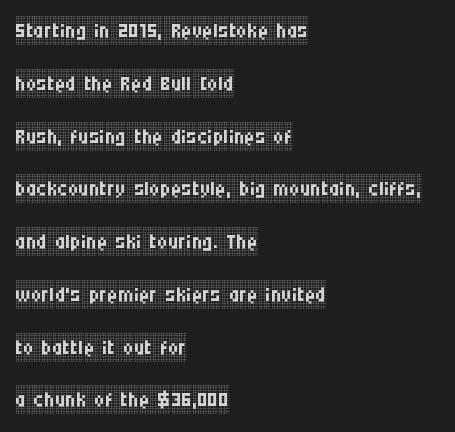
{"serif": "yes", "italic": "no", "bold": "no", "weight": "regular", "width": "condensed", "stroke_contrast": "low", "x_height": "large", "monospaced": "no", "underline": "no", "align": "left", "line_spacing_ratio": 1.82, "letter_spacing": "normal", "letter_spacing_em": 0.0, "glyph_px": 29}
